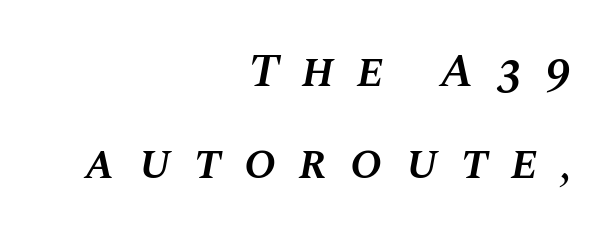
The zone under the glyphs is completely vacant. Is the letter spacing exaggerated? Yes — the characters are pushed far apart. Varying glyph widths throughout — classic text-font behaviour. These lines were composed using italics. Whoever set this chose breathing room over compactness in the vertical rhythm.
